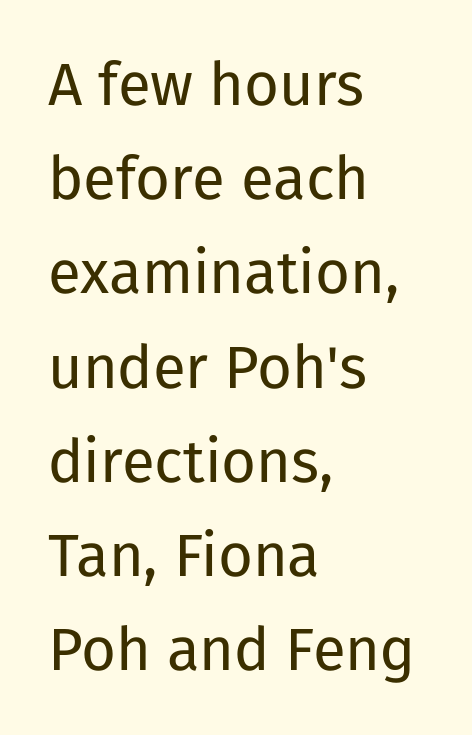
Q: Is the text bold? A: No.
Q: Is the text italic (slanted)? A: No, it is upright.
Q: Is the typeface a serif or a sans-serif typeface? A: Sans-serif.
Q: Is the text underlined? A: No.
Q: How is the paragraph aligned? A: Left-aligned.
Q: Is the spacing between letters normal or unusually wide? A: Normal.
Q: Is the spacing between lines tight, normal or loose? A: Normal.
Q: Width (condensed, normal, or wide)? A: Normal.
Q: Stroke contrast? A: Low.
Q: x-height? A: Medium.
Q: Monospaced? A: No.
